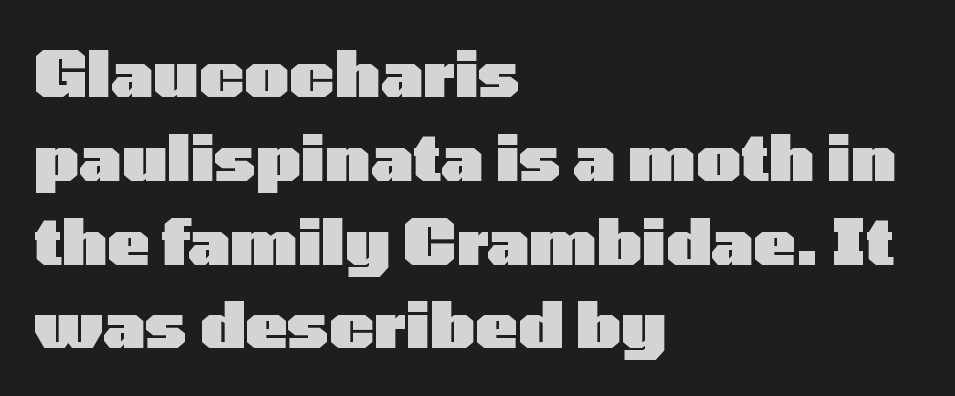
Q: Is the text bold? A: Yes.
Q: Is the text italic (slanted)? A: No, it is upright.
Q: Is the typeface a serif or a sans-serif typeface? A: Sans-serif.
Q: Is the text underlined? A: No.
Q: How is the paragraph aligned? A: Left-aligned.
Q: Is the spacing between letters normal or unusually wide? A: Normal.
Q: Is the spacing between lines tight, normal or loose? A: Normal.
Q: Width (condensed, normal, or wide)? A: Wide.
Q: Stroke contrast? A: Low.
Q: x-height? A: Medium.
Q: Monospaced? A: No.
